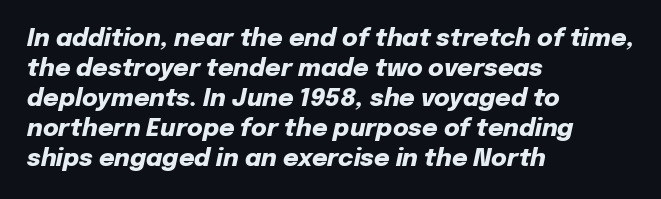
Q: Is the text bold? A: Yes.
Q: Is the text italic (slanted)? A: Yes, it leans right by about 12 degrees.
Q: Is the text underlined? A: No.
Q: How is the paragraph aligned? A: Left-aligned.
Q: Is the spacing between letters normal or unusually wide? A: Normal.
Q: Is the spacing between lines tight, normal or loose? A: Normal.
